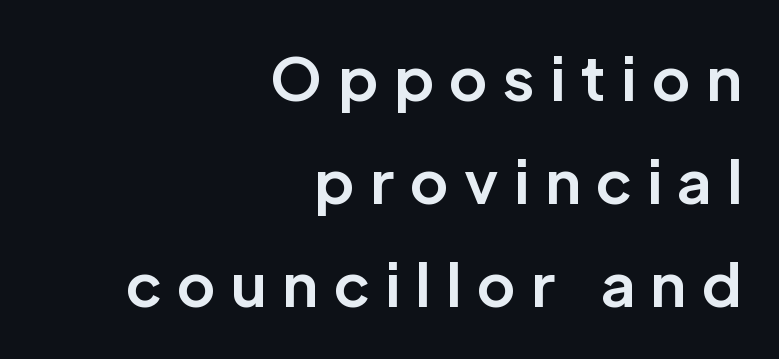
The image shows 59 px bold sans-serif type, upright; set right-aligned, line spacing 1.75x, unusually wide letter spacing (+0.26 em), not underlined; low stroke contrast and a medium x-height.
